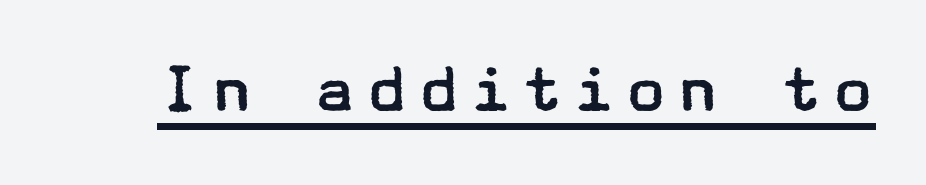
{"serif": "no", "italic": "no", "bold": "no", "weight": "regular", "width": "wide", "stroke_contrast": "low", "x_height": "medium", "underline": "yes", "glyph_px": 73}
